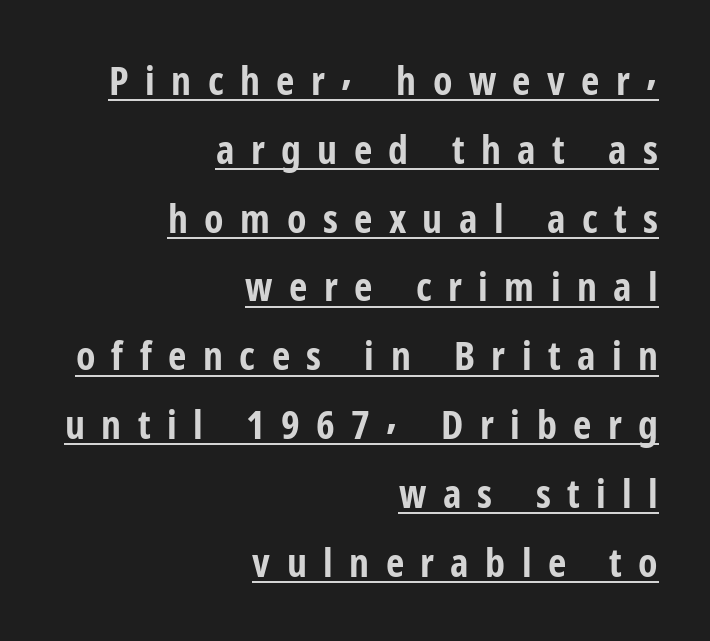
{"serif": "no", "italic": "no", "bold": "yes", "weight": "bold", "width": "condensed", "stroke_contrast": "low", "x_height": "medium", "monospaced": "no", "underline": "yes", "align": "right", "line_spacing_ratio": 1.72, "letter_spacing": "wide", "letter_spacing_em": 0.41, "glyph_px": 40}
